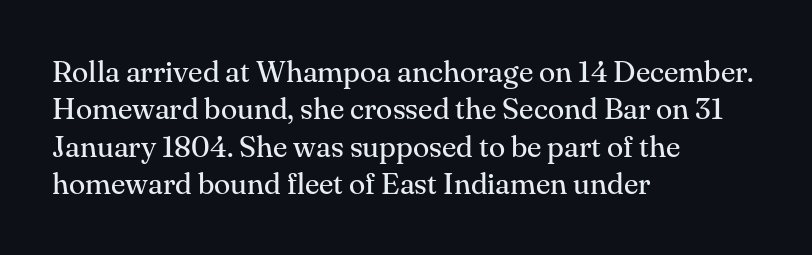
{"serif": "yes", "italic": "no", "bold": "no", "weight": "regular", "width": "normal", "stroke_contrast": "medium", "x_height": "small", "monospaced": "no", "underline": "no", "align": "left", "line_spacing": "normal", "line_spacing_ratio": 1.25, "letter_spacing": "normal", "letter_spacing_em": 0.0, "glyph_px": 30}
